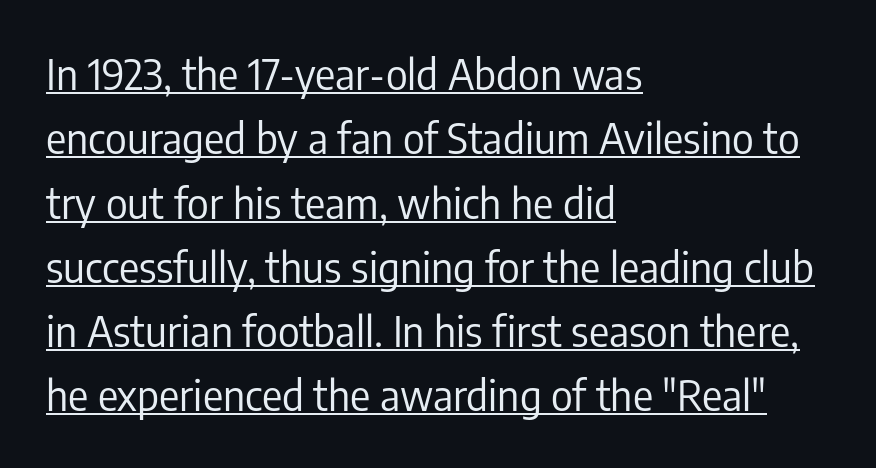
The image shows 42 px regular-weight, condensed sans-serif type, upright; set left-aligned, normal line spacing (1.53x), normal letter spacing, underlined; low stroke contrast and a medium x-height.
